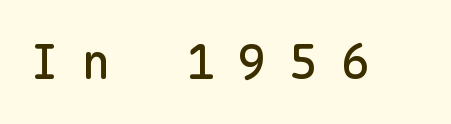
Q: Is the text italic (slanted)? A: No, it is upright.
Q: Is the typeface a serif or a sans-serif typeface? A: Sans-serif.
Q: Is the text underlined? A: No.
Q: Is the spacing between letters normal or unusually wide? A: Unusually wide.
Q: Width (condensed, normal, or wide)? A: Normal.
Q: Stroke contrast? A: Low.
Q: x-height? A: Medium.
Q: Monospaced? A: Yes.
